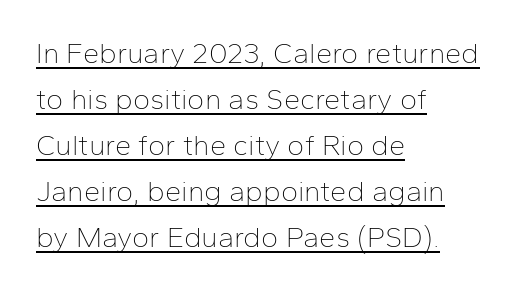
The face used here is rendered with its standard letterfit. This block has exactly the height ordinary leading produces. In designer terms, the underline attribute is active on this setting. Caption: multi-line text, flush left, ragged right. Serifs: no, the terminals of the letterforms are clean.
